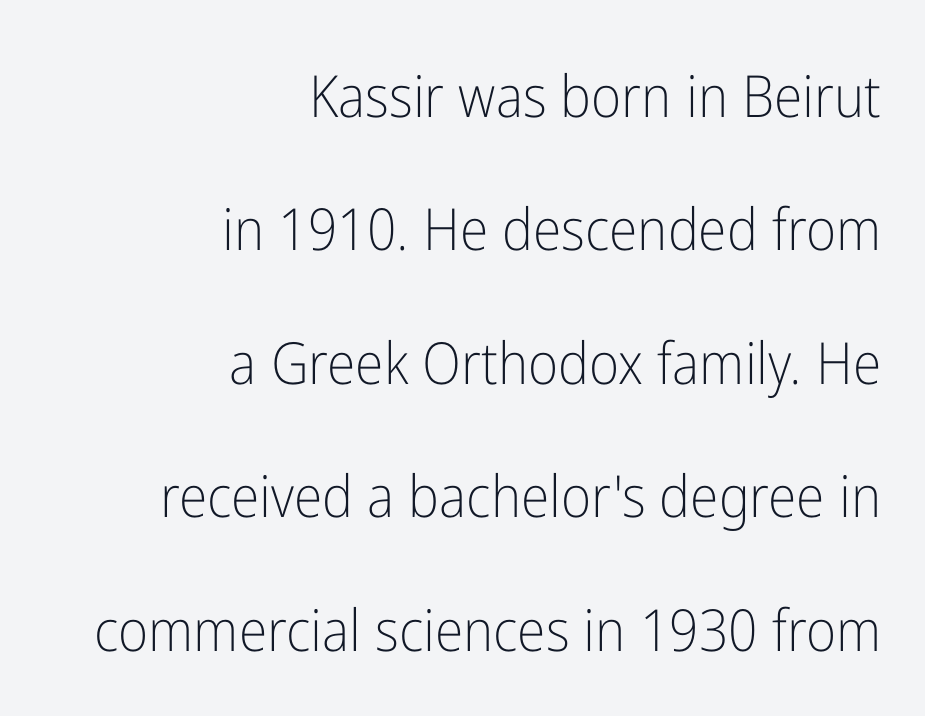
{"serif": "no", "italic": "no", "bold": "no", "weight": "light", "width": "condensed", "stroke_contrast": "low", "x_height": "medium", "monospaced": "no", "underline": "no", "align": "right", "line_spacing": "loose", "line_spacing_ratio": 2.3, "letter_spacing": "normal", "letter_spacing_em": 0.0, "glyph_px": 58}
